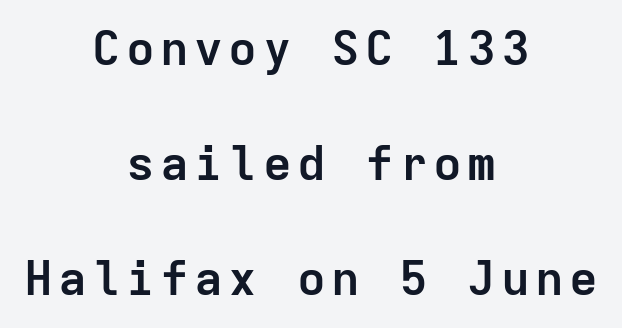
Do the characters align in a grid? Yes, the font is monospaced. Short and long lines alike share a common midpoint. This rendering features lettering with no underline. Designer's note — italics off, roman on. Set as a true bold cut, around the 700 mark.
